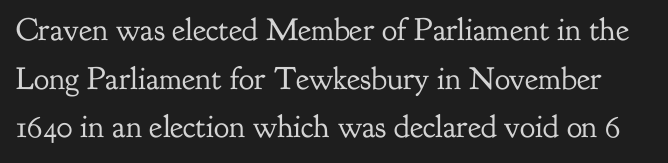
Words float on clear page, feet unadorned. The letterforms sit at book weight or below. Is this a fixed-width face? No — the glyphs have proportional, varying widths. Every character sits straight up, as roman type does. This sample uses plain, unmodified letter spacing. Successive baselines arrive at the customary interval.
